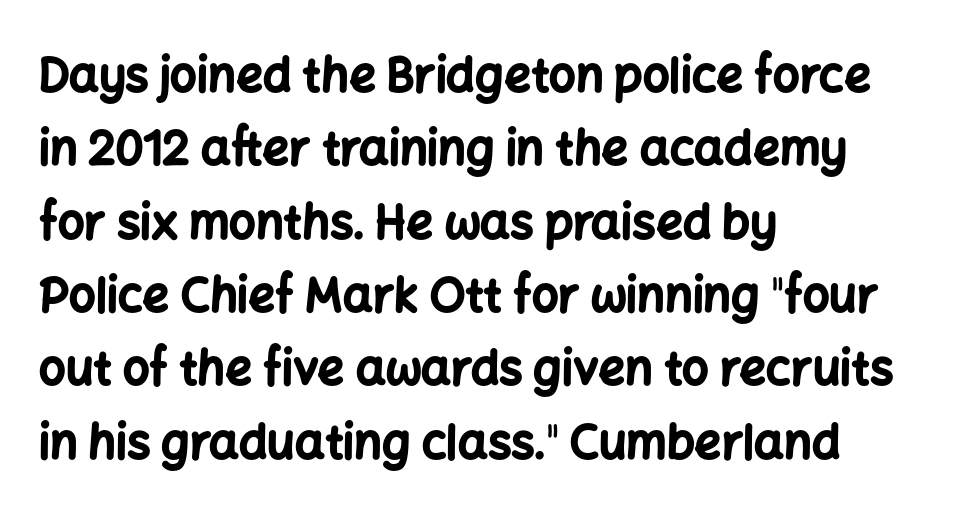
Q: Is the text bold? A: Yes.
Q: Is the text italic (slanted)? A: No, it is upright.
Q: Is the typeface a serif or a sans-serif typeface? A: Sans-serif.
Q: Is the text underlined? A: No.
Q: How is the paragraph aligned? A: Left-aligned.
Q: Is the spacing between letters normal or unusually wide? A: Normal.
Q: Is the spacing between lines tight, normal or loose? A: Normal.
Q: Width (condensed, normal, or wide)? A: Normal.
Q: Stroke contrast? A: Low.
Q: x-height? A: Medium.
Q: Monospaced? A: No.
